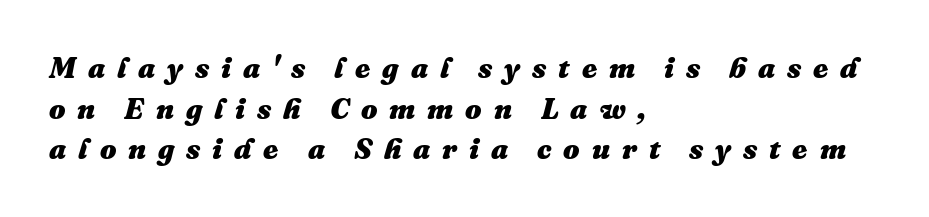
{"italic": "yes", "lean": "right", "slant_degrees": 16, "bold": "yes", "weight": "heavy", "width": "normal", "stroke_contrast": "medium", "x_height": "medium", "monospaced": "no", "underline": "no", "align": "left", "line_spacing": "normal", "line_spacing_ratio": 1.4, "letter_spacing": "wide", "letter_spacing_em": 0.41, "glyph_px": 29}
